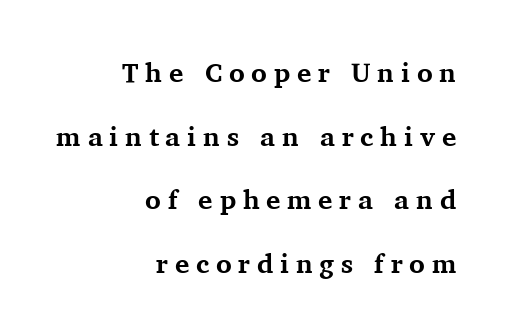
Q: Is the text bold? A: Yes.
Q: Is the text italic (slanted)? A: No, it is upright.
Q: Is the text underlined? A: No.
Q: How is the paragraph aligned? A: Right-aligned.
Q: Is the spacing between letters normal or unusually wide? A: Unusually wide.
Q: Is the spacing between lines tight, normal or loose? A: Loose.
